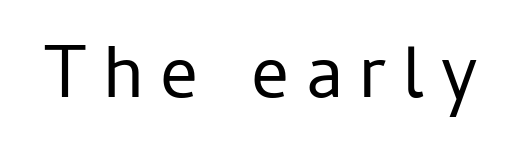
The image shows 75 px regular-weight sans-serif type, upright; set unusually wide letter spacing (+0.22 em), not underlined; low stroke contrast and a medium x-height.
